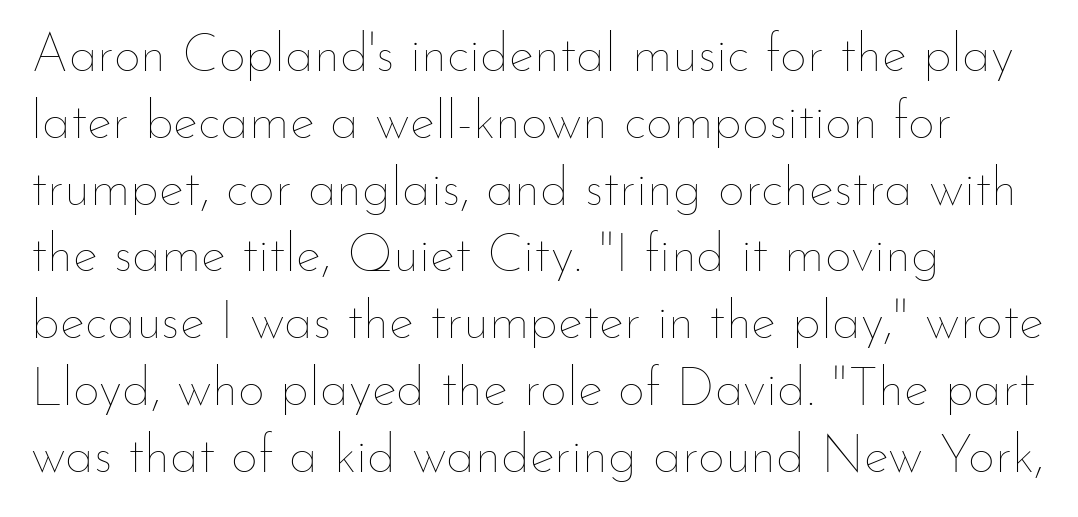
{"italic": "no", "bold": "no", "weight": "thin", "width": "normal", "stroke_contrast": "low", "x_height": "small", "monospaced": "no", "underline": "no", "align": "left", "line_spacing": "normal", "line_spacing_ratio": 1.26, "letter_spacing": "normal", "letter_spacing_em": 0.0, "glyph_px": 53}
